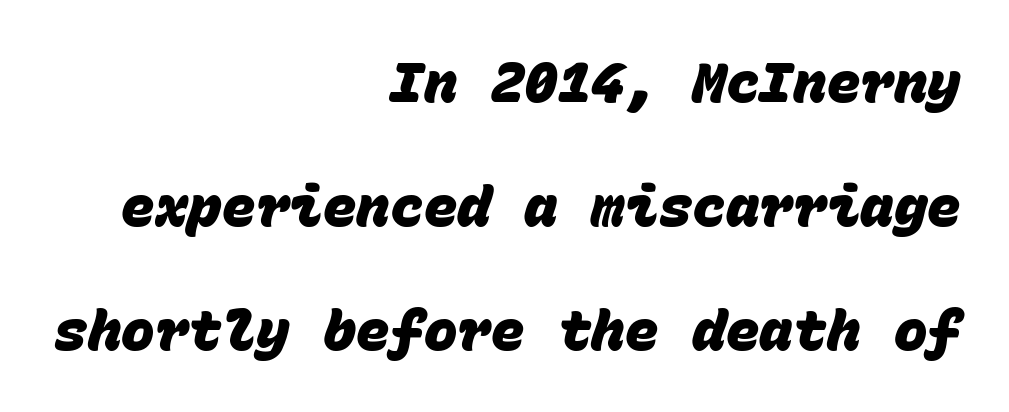
Fixed-width glyphs throughout — classic coding-font behaviour. A full-strength bold gives these letters their thick strokes. The passage shown is typeset with a sans-serif family. Is the letter spacing exaggerated? No — it looks like the ordinary default. Leading is clearly above the norm, producing a sparse column. Bare-footed words on every line.
